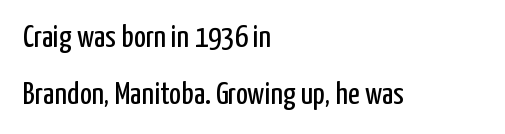
The image shows 32 px regular-weight, condensed sans-serif type, upright; set left-aligned, line spacing 1.77x, normal letter spacing, not underlined; low stroke contrast and a medium x-height.
